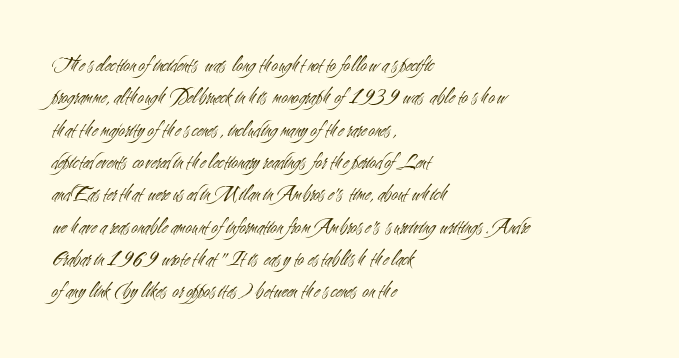
The image shows 22 px text type; set left-aligned, normal line spacing (1.47x), normal letter spacing, not underlined.
